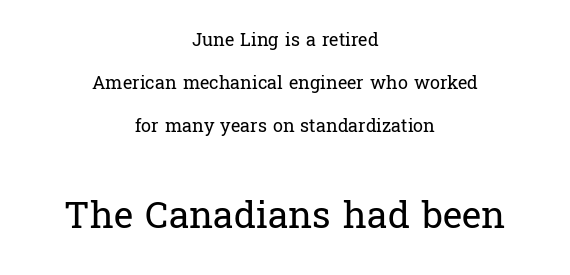
Q: Is the text bold? A: No.
Q: Is the text italic (slanted)? A: No, it is upright.
Q: Is the typeface a serif or a sans-serif typeface? A: Serif.
Q: Is the text underlined? A: No.
Q: How is the paragraph aligned? A: Centered.
Q: Is the spacing between letters normal or unusually wide? A: Normal.
Q: Is the spacing between lines tight, normal or loose? A: Loose.
Q: Which block of text is set in a larger size, the first (top) or the second (bottom)? A: The second (bottom) one.
Q: Width (condensed, normal, or wide)? A: Normal.
Q: Stroke contrast? A: Low.
Q: x-height? A: Medium.
Q: Monospaced? A: No.
